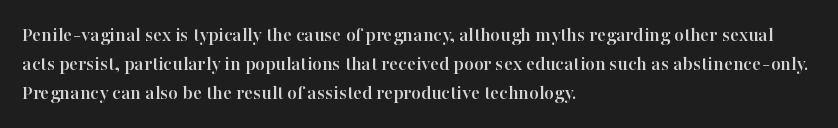
Does the leading feel generous? No, just average. Nobody touched the tracking dial on this one. This is the regular roman posture of the typeface. Visually the block forms a straight wall on the left and a jagged coastline on the right.
